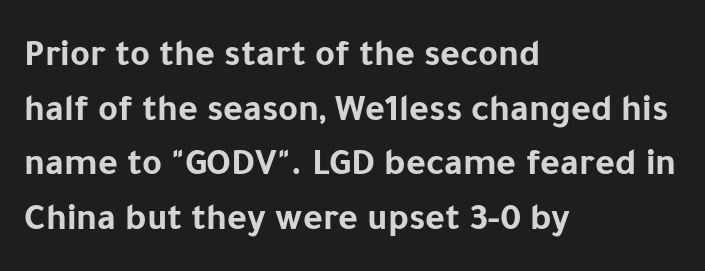
Honestly, there is no underline to notice here at all. Chunky letters — that's bold for sure. Teacher's note: observe the even left margin — that is flush-left alignment. Observe the ordinary spacing: letters are neighbours, not strangers.
